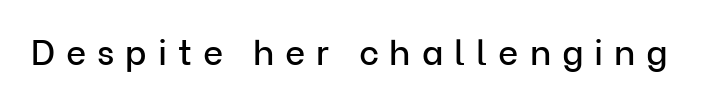
The image shows 35 px sans-serif type, upright; set unusually wide letter spacing (+0.31 em), not underlined; low stroke contrast and a medium x-height.
